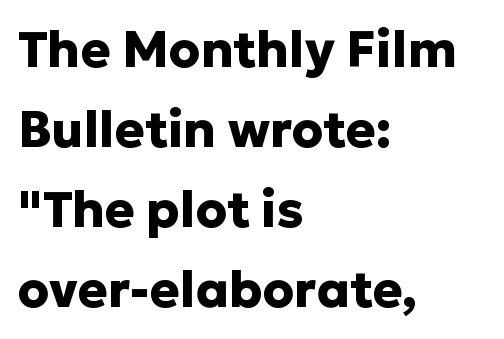
Each row of text sits above clean, open space. This rendering uses left alignment, leaving the right contour irregular. Classification — sans serif. Summary of weight: heavy, a full bold. Note the varied advance widths — an 'i' is clearly narrower than an 'm'. In terms of leading, this rendering sits right in the middle.
